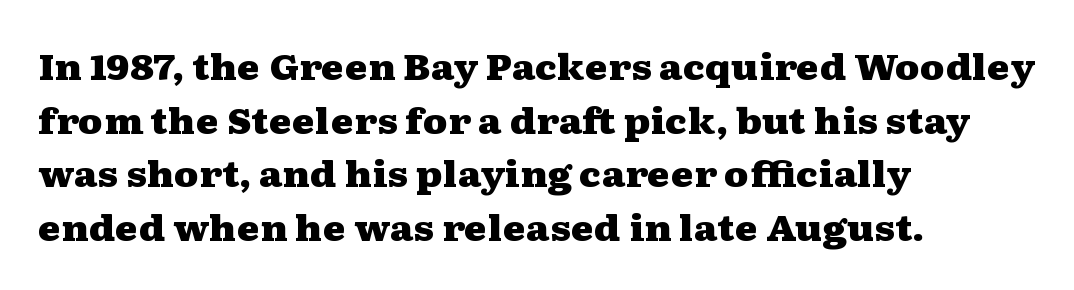
The letters advance in unequal steps, a hallmark of proportional type. These lines stack with their left ends in a neat column. Heft: maximum for text — a bold. The typeface chosen for these lines features serifs.
